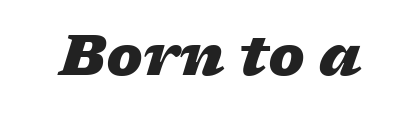
{"italic": "yes", "lean": "right", "slant_degrees": 17, "bold": "yes", "weight": "heavy", "width": "wide", "stroke_contrast": "low", "x_height": "medium", "monospaced": "no", "underline": "no", "letter_spacing": "normal", "letter_spacing_em": 0.0, "glyph_px": 55}
